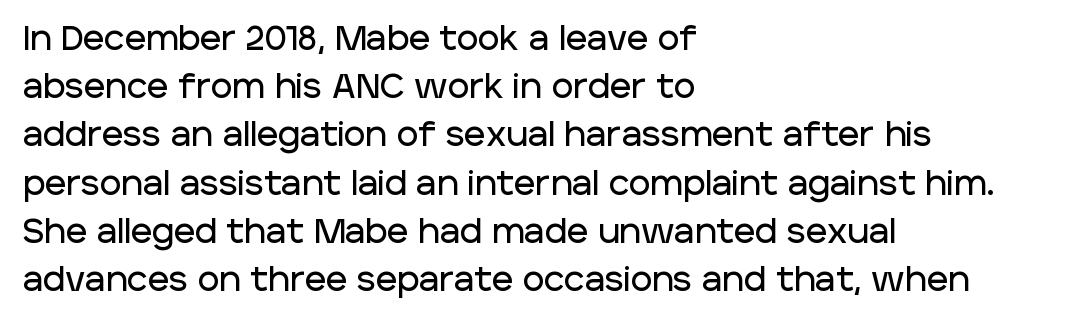
The baseline area is clear. The gaps between neighbouring characters are ordinary and unremarkable. Are there feet on the stems? There aren't — it's a sans. The passage shown is typed in a proportional face where columns would drift.
